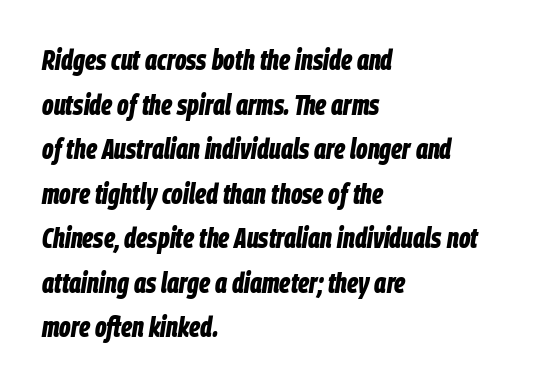
{"italic": "yes", "lean": "right", "slant_degrees": 9, "bold": "yes", "weight": "bold", "width": "condensed", "stroke_contrast": "low", "x_height": "large", "monospaced": "no", "underline": "no", "align": "left", "line_spacing": "normal", "line_spacing_ratio": 1.59, "letter_spacing": "normal", "letter_spacing_em": 0.0, "glyph_px": 28}
